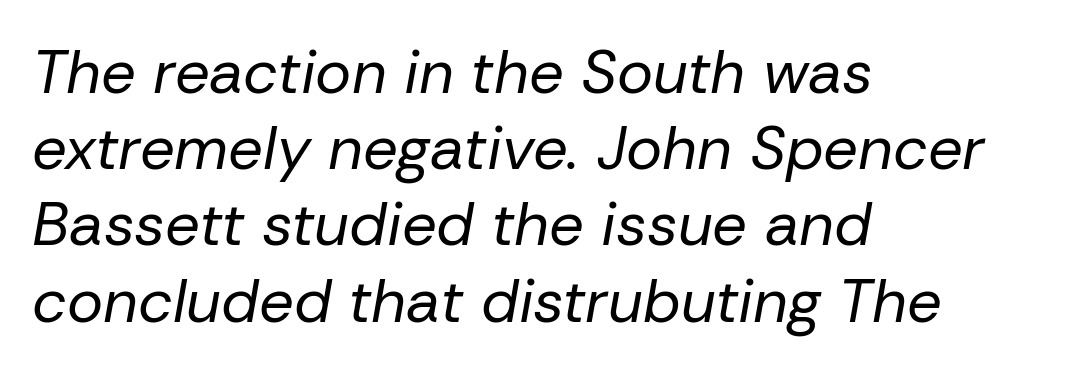
The image shows 61 px regular-weight type, italic (leaning right); set left-aligned, normal line spacing (1.25x), normal letter spacing, not underlined; low stroke contrast and a medium x-height.
